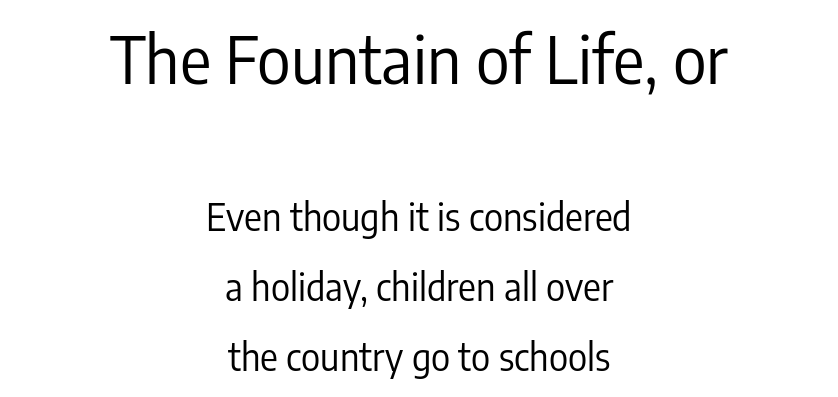
{"serif": "no", "italic": "no", "bold": "no", "weight": "regular", "width": "condensed", "stroke_contrast": "low", "x_height": "medium", "monospaced": "no", "underline": "no", "align": "center", "line_spacing_ratio": 1.89, "letter_spacing": "normal", "letter_spacing_em": 0.0, "larger_block": "first", "size_ratio": 1.76, "glyph_px": 65}
